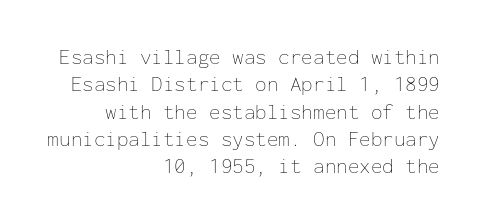
Lines of text with bare space underneath. The line texture is even and compact thanks to regular tracking. No letter is thick-stroked: the sample isn't bold. You can tell it's not italic because the verticals are truly vertical.
